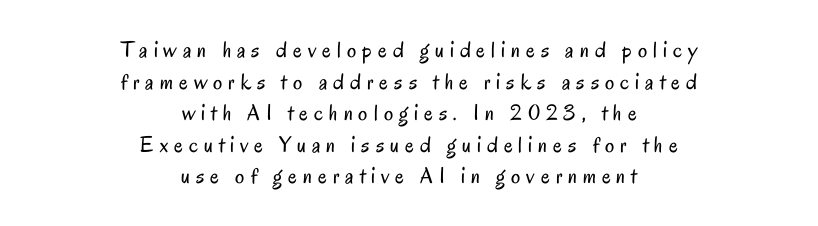
The image shows 23 px text type, upright; set centered, normal line spacing (1.37x), unusually wide letter spacing (+0.26 em), not underlined.
